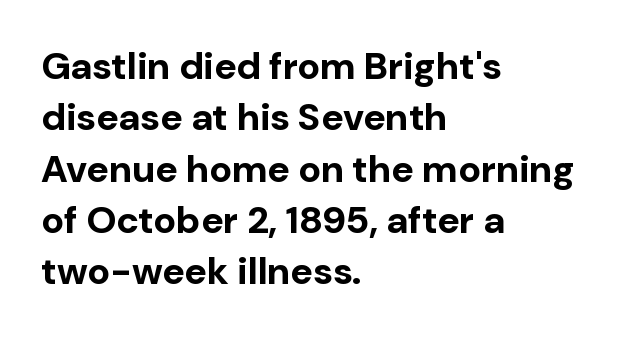
The passage shown is not underscored anywhere. A roman cut, with each character standing at attention. A student would call this left alignment; a typographer would say flush left, rag right. Inter-character spacing is left at the font's built-in metrics.
